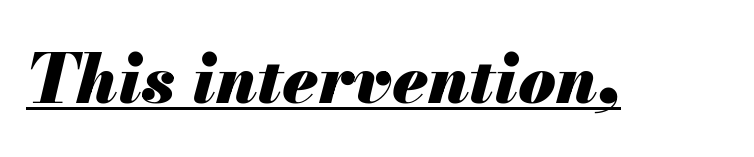
The glyphs are accompanied by a horizontal stroke just below them. Bold? Absolutely — the strokes are thick and heavy. You could not count columns in this text — the font is proportionally spaced. Rendered with sloped, italic letterforms.
